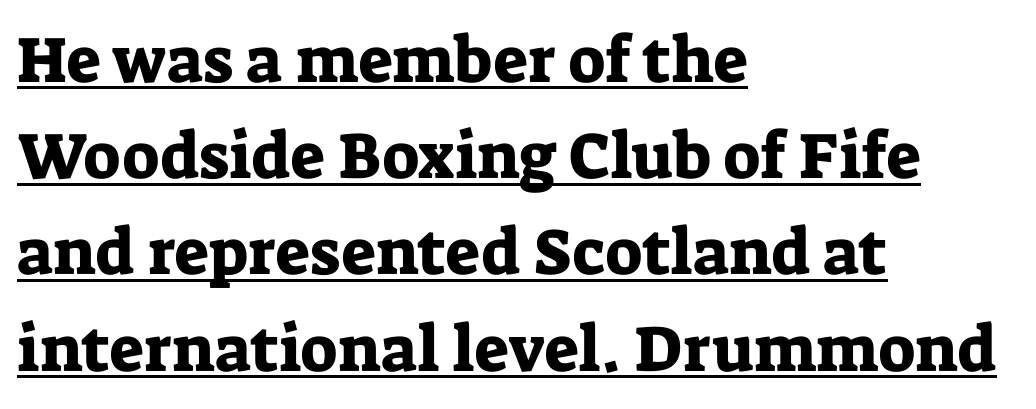
The image shows 65 px serif type, upright; set left-aligned, normal line spacing (1.48x), normal letter spacing, underlined; low stroke contrast and a medium x-height.
